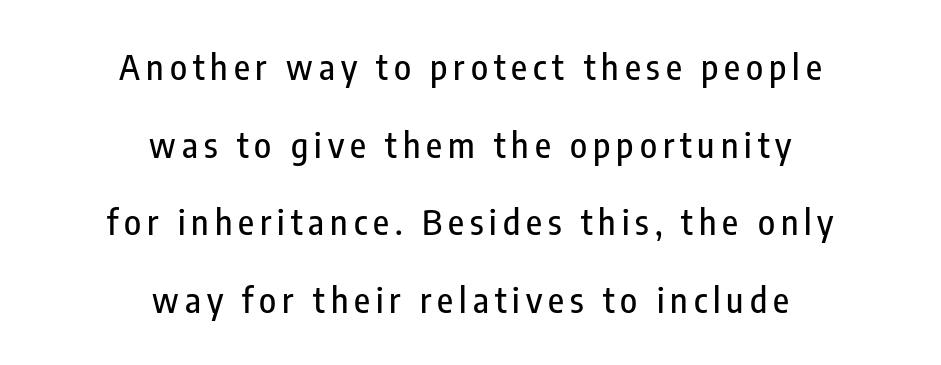
Q: Is the text italic (slanted)? A: No, it is upright.
Q: Is the typeface a serif or a sans-serif typeface? A: Sans-serif.
Q: Is the text underlined? A: No.
Q: How is the paragraph aligned? A: Centered.
Q: Is the spacing between lines tight, normal or loose? A: Loose.
Q: Width (condensed, normal, or wide)? A: Condensed.
Q: Stroke contrast? A: Low.
Q: x-height? A: Medium.
Q: Monospaced? A: No.
